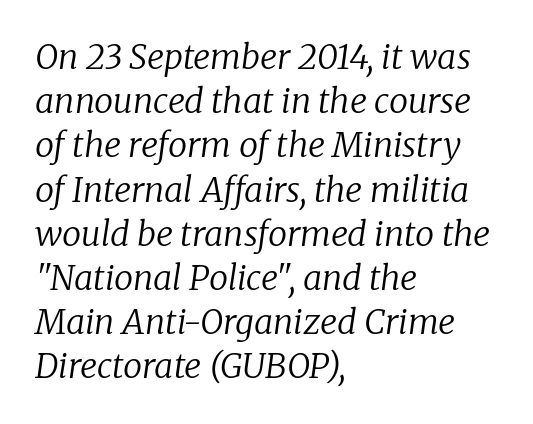
{"serif": "yes", "italic": "yes", "lean": "right", "slant_degrees": 8, "bold": "no", "weight": "regular", "width": "normal", "stroke_contrast": "low", "x_height": "medium", "monospaced": "no", "underline": "no", "align": "left", "line_spacing": "normal", "line_spacing_ratio": 1.3, "letter_spacing": "normal", "letter_spacing_em": 0.0, "glyph_px": 34}
